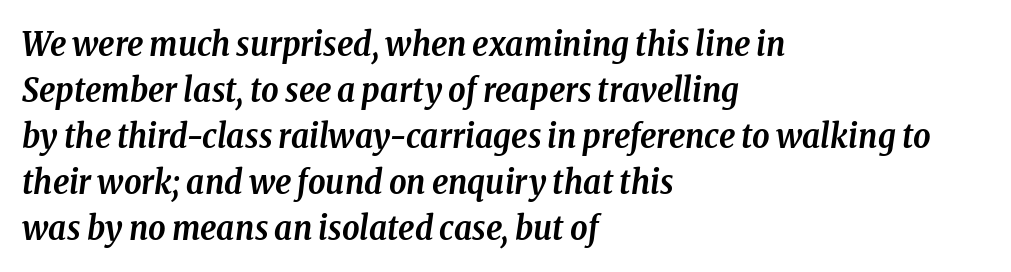
The image shows 34 px semibold, condensed serif type, italic (leaning right); set left-aligned, normal line spacing (1.35x), normal letter spacing, not underlined; low stroke contrast and a medium x-height.
